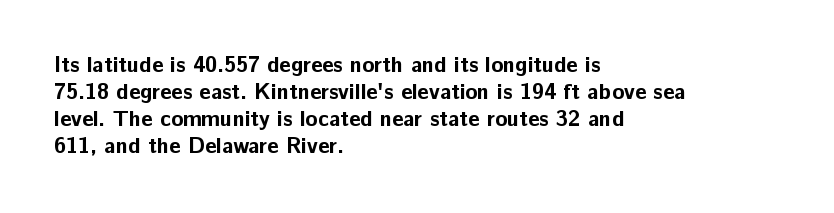
Q: Is the text bold? A: Yes.
Q: Is the text italic (slanted)? A: No, it is upright.
Q: Is the text underlined? A: No.
Q: How is the paragraph aligned? A: Left-aligned.
Q: Is the spacing between letters normal or unusually wide? A: Normal.
